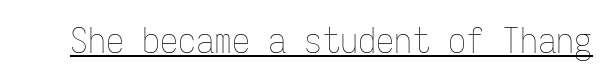
{"italic": "no", "bold": "no", "weight": "thin", "width": "condensed", "stroke_contrast": "low", "x_height": "medium", "monospaced": "yes", "underline": "yes", "letter_spacing": "normal", "letter_spacing_em": 0.0, "glyph_px": 36}
